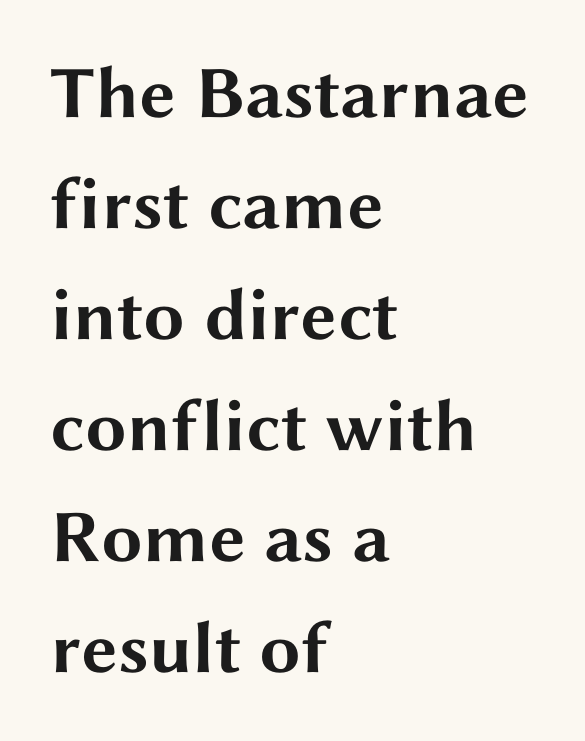
{"serif": "no", "italic": "no", "bold": "yes", "weight": "bold", "width": "wide", "stroke_contrast": "medium", "x_height": "medium", "monospaced": "no", "underline": "no", "align": "left", "line_spacing": "normal", "line_spacing_ratio": 1.5, "letter_spacing": "normal", "letter_spacing_em": 0.0, "glyph_px": 74}
